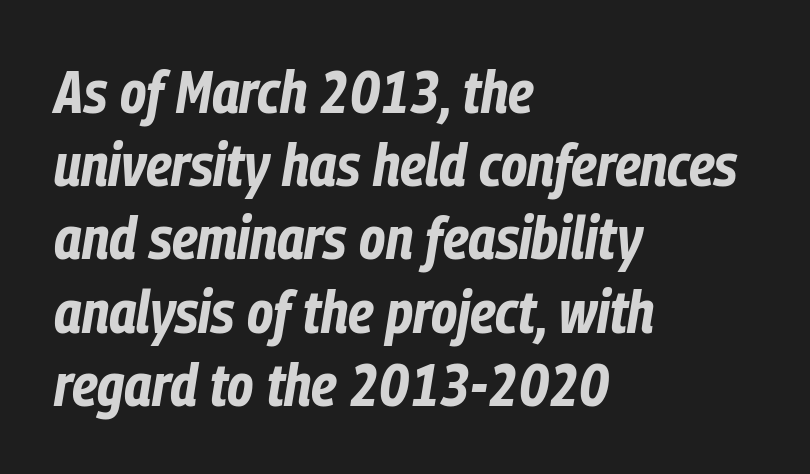
Q: Is the text bold? A: Yes.
Q: Is the text italic (slanted)? A: Yes, it leans right by about 9 degrees.
Q: Is the text underlined? A: No.
Q: How is the paragraph aligned? A: Left-aligned.
Q: Is the spacing between letters normal or unusually wide? A: Normal.
Q: Width (condensed, normal, or wide)? A: Condensed.
Q: Stroke contrast? A: Low.
Q: x-height? A: Medium.
Q: Monospaced? A: No.
